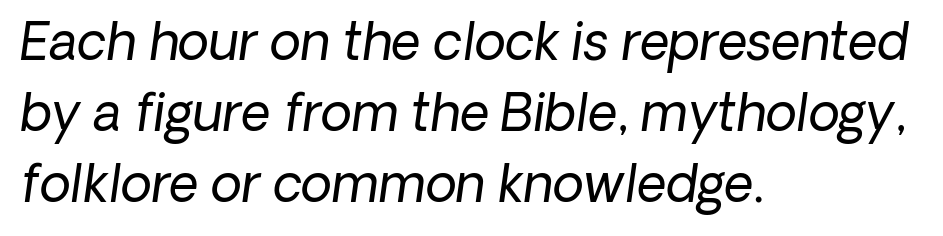
The image shows 51 px regular-weight sans-serif type; set left-aligned, normal line spacing (1.39x), normal letter spacing, not underlined; low stroke contrast and a medium x-height.
